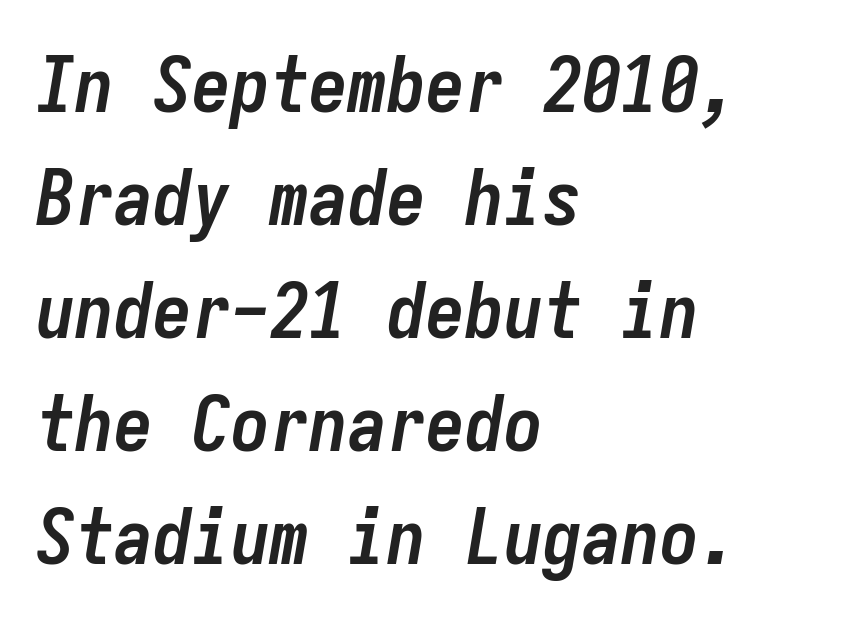
Q: Is the text bold? A: Yes.
Q: Is the text italic (slanted)? A: Yes, it leans right by about 9 degrees.
Q: Is the text underlined? A: No.
Q: How is the paragraph aligned? A: Left-aligned.
Q: Is the spacing between letters normal or unusually wide? A: Normal.
Q: Is the spacing between lines tight, normal or loose? A: Normal.
Q: Width (condensed, normal, or wide)? A: Condensed.
Q: Stroke contrast? A: Low.
Q: x-height? A: Medium.
Q: Monospaced? A: Yes.
